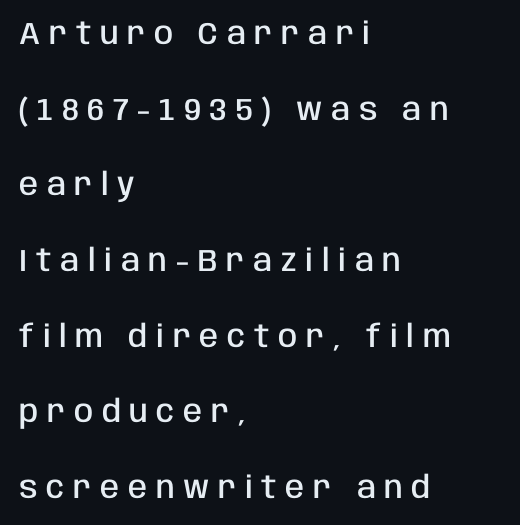
The image shows 31 px semibold, condensed sans-serif type, upright; set left-aligned, loose line spacing (2.44x), unusually wide letter spacing (+0.28 em), not underlined; low stroke contrast and a large x-height.
